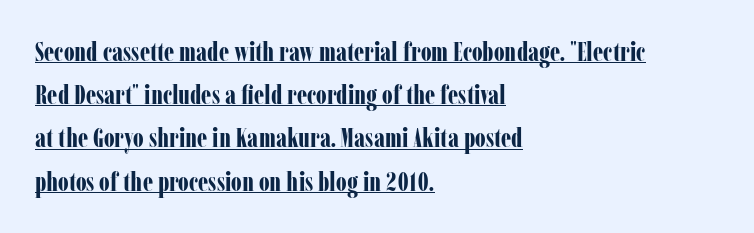
What stands out about the letter spacing? Nothing — it is the standard amount. The line-height multiplier appears to be the usual default. Typographic density is high because the face is bold. What decoration does the sample have? An underline.
